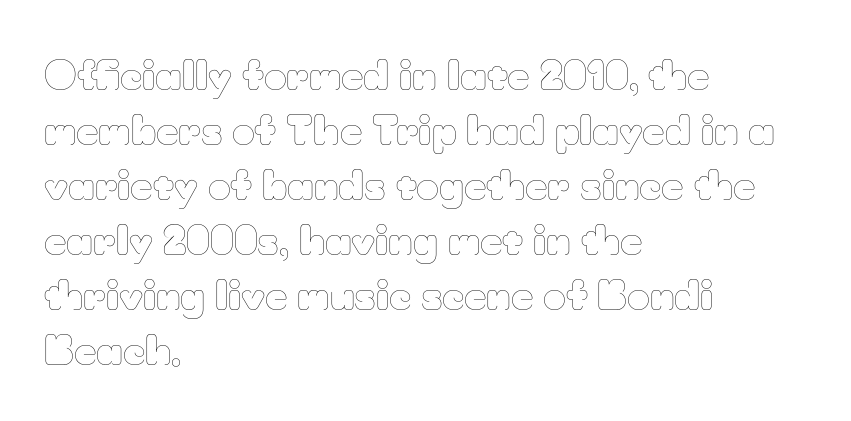
The image shows 39 px thin type, upright; set left-aligned, normal line spacing (1.41x), normal letter spacing, not underlined; low stroke contrast and a small x-height.
